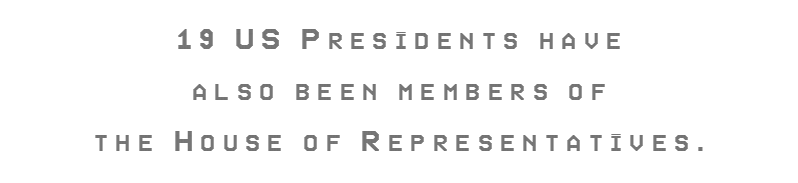
{"italic": "no", "width": "condensed", "x_height": "large", "monospaced": "no", "underline": "no", "align": "center", "line_spacing": "normal", "line_spacing_ratio": 1.5, "letter_spacing": "wide", "letter_spacing_em": 0.21, "glyph_px": 34}
